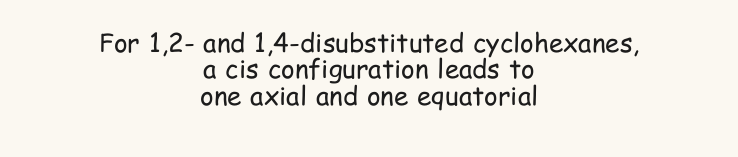
Q: Is the text bold? A: No.
Q: Is the text italic (slanted)? A: No, it is upright.
Q: Is the text underlined? A: No.
Q: How is the paragraph aligned? A: Centered.
Q: Is the spacing between letters normal or unusually wide? A: Normal.
Q: Is the spacing between lines tight, normal or loose? A: Tight.
